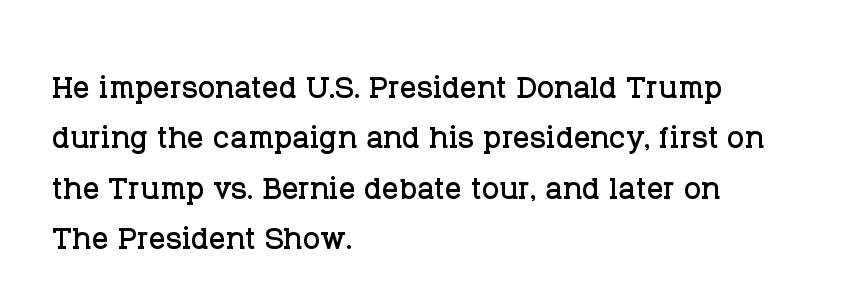
Q: Is the text italic (slanted)? A: No, it is upright.
Q: Is the typeface a serif or a sans-serif typeface? A: Serif.
Q: Is the text underlined? A: No.
Q: How is the paragraph aligned? A: Left-aligned.
Q: Is the spacing between letters normal or unusually wide? A: Normal.
Q: Width (condensed, normal, or wide)? A: Normal.
Q: Stroke contrast? A: Low.
Q: x-height? A: Large.
Q: Monospaced? A: No.
